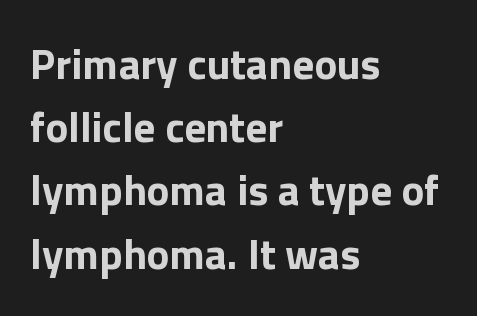
{"serif": "no", "italic": "no", "bold": "yes", "weight": "bold", "width": "normal", "stroke_contrast": "low", "x_height": "medium", "monospaced": "no", "underline": "no", "align": "left", "line_spacing": "normal", "line_spacing_ratio": 1.47, "letter_spacing": "normal", "letter_spacing_em": 0.0, "glyph_px": 43}
